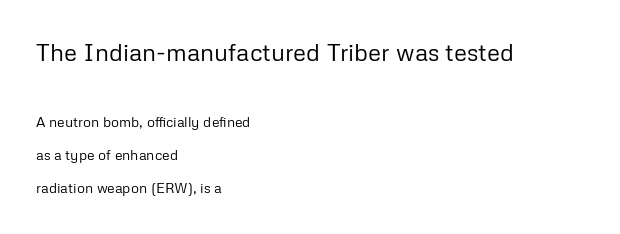
Q: Is the text bold? A: No.
Q: Is the text italic (slanted)? A: No, it is upright.
Q: Is the text underlined? A: No.
Q: How is the paragraph aligned? A: Left-aligned.
Q: Is the spacing between letters normal or unusually wide? A: Normal.
Q: Is the spacing between lines tight, normal or loose? A: Loose.
Q: Which block of text is set in a larger size, the first (top) or the second (bottom)? A: The first (top) one.
